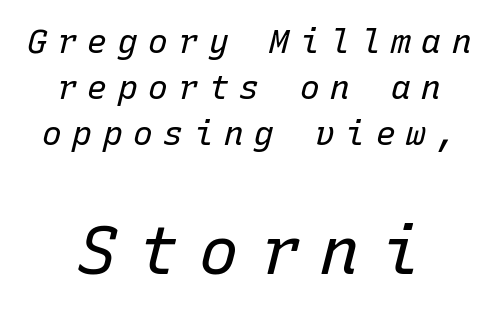
Regarding leading, the lines here are spaced in the standard way. Nothing heavy about these letters — not bold at all. Nobody drew a line under any word here. A student would call this center alignment; a typographer would say set centered. The font's italic variant was chosen for this text.
